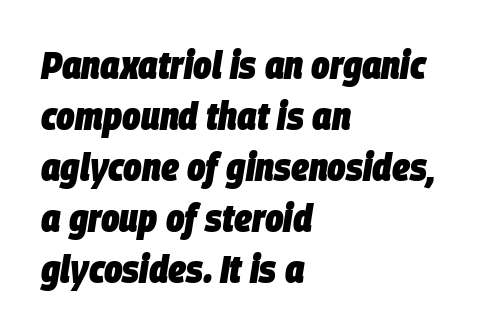
{"italic": "yes", "lean": "right", "slant_degrees": 9, "bold": "yes", "weight": "heavy", "width": "condensed", "stroke_contrast": "low", "x_height": "large", "monospaced": "no", "underline": "no", "align": "left", "line_spacing": "normal", "line_spacing_ratio": 1.31, "letter_spacing": "normal", "letter_spacing_em": 0.0, "glyph_px": 39}
